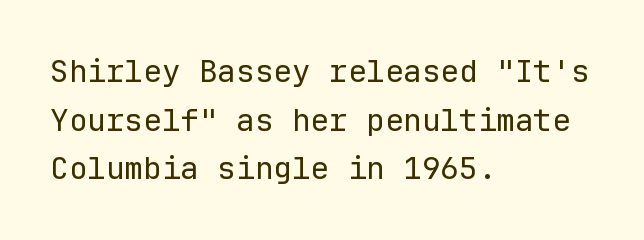
Q: Is the text bold? A: No.
Q: Is the text italic (slanted)? A: No, it is upright.
Q: Is the typeface a serif or a sans-serif typeface? A: Sans-serif.
Q: Is the text underlined? A: No.
Q: How is the paragraph aligned? A: Left-aligned.
Q: Is the spacing between letters normal or unusually wide? A: Normal.
Q: Is the spacing between lines tight, normal or loose? A: Normal.
Q: Width (condensed, normal, or wide)? A: Normal.
Q: Stroke contrast? A: Low.
Q: x-height? A: Medium.
Q: Monospaced? A: Yes.
